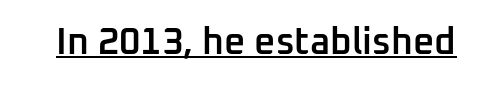
{"serif": "no", "italic": "no", "bold": "semi", "weight": "semibold", "width": "normal", "stroke_contrast": "low", "x_height": "medium", "monospaced": "no", "underline": "yes", "letter_spacing": "normal", "letter_spacing_em": 0.0, "glyph_px": 37}
